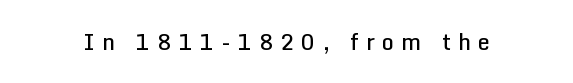
Q: Is the text bold? A: Semi-bold.
Q: Is the text italic (slanted)? A: No, it is upright.
Q: Is the text underlined? A: No.
Q: Is the spacing between letters normal or unusually wide? A: Unusually wide.
